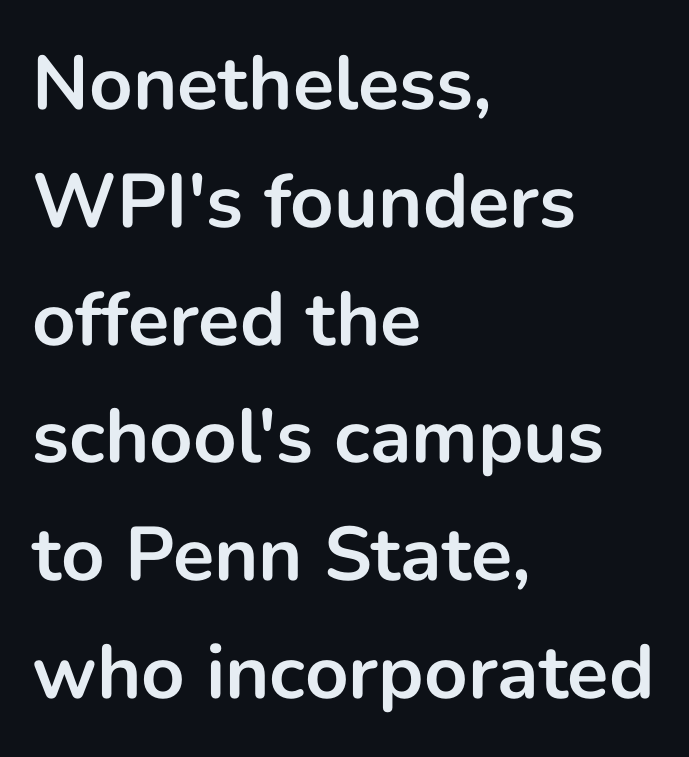
Tracking here is standard; glyphs follow each other at the usual distance. Ordinary non-slanted type is in use. Is this a fixed-width face? No — the glyphs have proportional, varying widths. Check under the words: just untouched page. Typeset ragged right — the left edge is the straight one. Students, this is bold: see how much ink each stroke carries.
